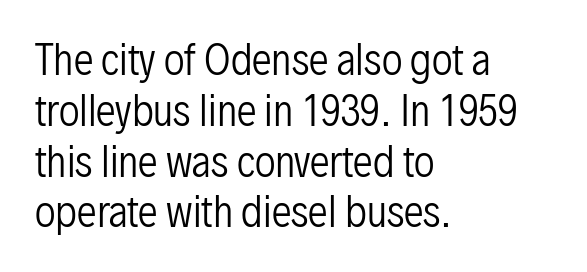
Q: Is the text bold? A: No.
Q: Is the text italic (slanted)? A: No, it is upright.
Q: Is the typeface a serif or a sans-serif typeface? A: Sans-serif.
Q: Is the text underlined? A: No.
Q: How is the paragraph aligned? A: Left-aligned.
Q: Is the spacing between letters normal or unusually wide? A: Normal.
Q: Is the spacing between lines tight, normal or loose? A: Normal.
Q: Width (condensed, normal, or wide)? A: Condensed.
Q: Stroke contrast? A: Low.
Q: x-height? A: Medium.
Q: Monospaced? A: No.
